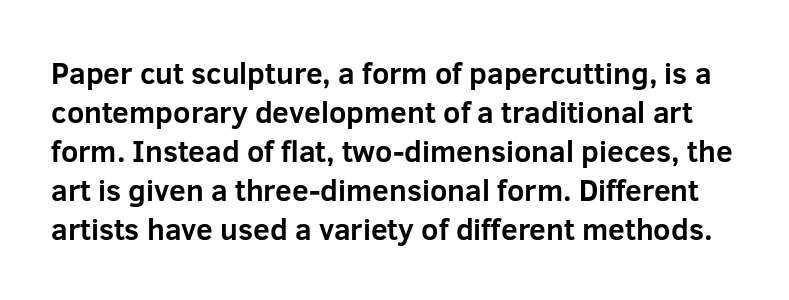
The image shows 30 px bold sans-serif type, upright; set normal line spacing (1.3x), normal letter spacing, not underlined; low stroke contrast and a medium x-height.
